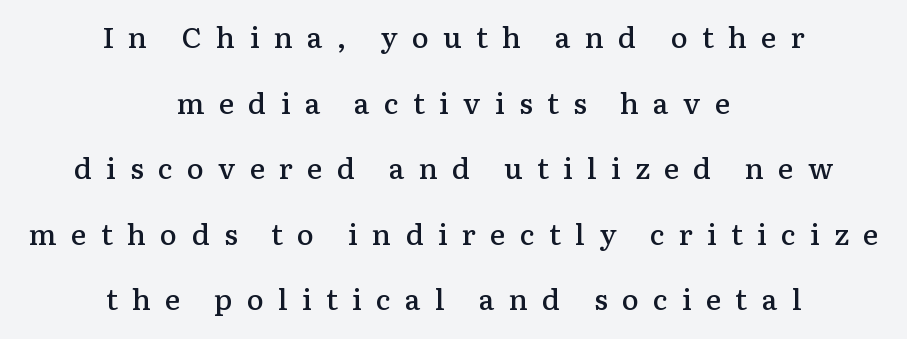
The image shows 29 px semibold serif type, upright; set centered, loose line spacing (2.26x), unusually wide letter spacing (+0.49 em), not underlined; low stroke contrast and a medium x-height.
